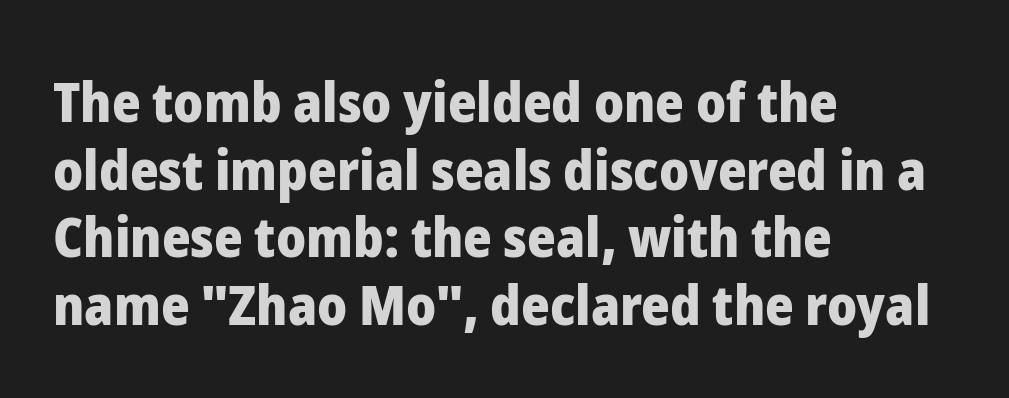
Emphasis by weight is at full strength: bold. Nobody touched the tracking dial on this one. If you drew a ruler down the left edge, every line would touch it. The face used here is a sans, in the tradition of grotesques and geometrics. Each letter keeps its own natural width here, so spacing adapts to shape.
